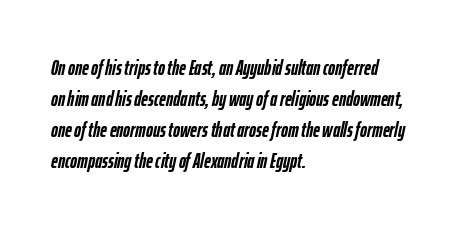
Q: Is the text bold? A: Yes.
Q: Is the text italic (slanted)? A: Yes, it leans right by about 12 degrees.
Q: Is the text underlined? A: No.
Q: How is the paragraph aligned? A: Left-aligned.
Q: Is the spacing between letters normal or unusually wide? A: Normal.
Q: Is the spacing between lines tight, normal or loose? A: Normal.
